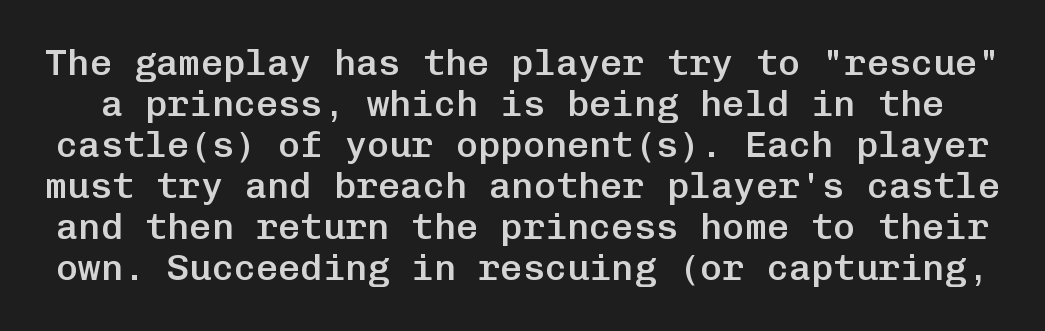
The image shows 37 px semibold sans-serif type, upright, monospaced; set tight line spacing (1.11x), normal letter spacing, not underlined; low stroke contrast and a medium x-height.
